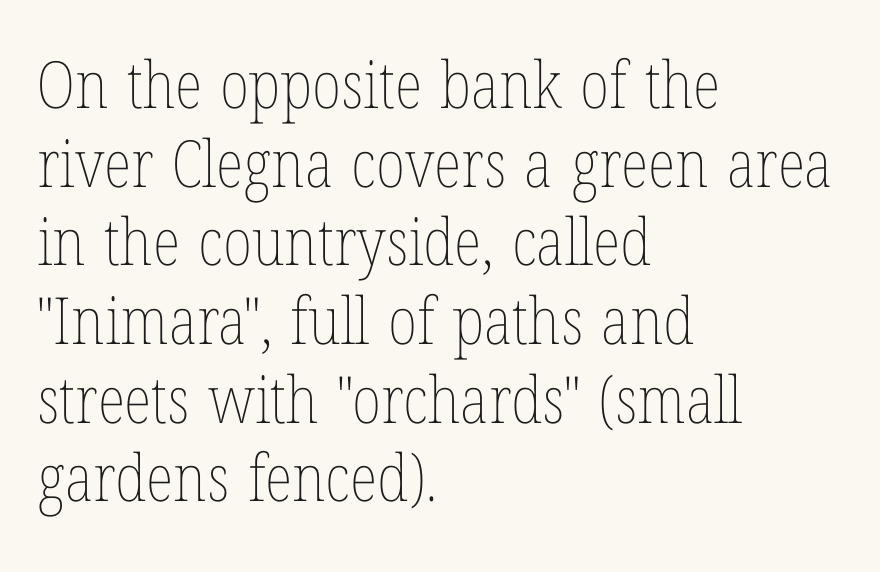
Q: Is the text bold? A: No.
Q: Is the text italic (slanted)? A: No, it is upright.
Q: Is the text underlined? A: No.
Q: How is the paragraph aligned? A: Left-aligned.
Q: Is the spacing between letters normal or unusually wide? A: Normal.
Q: Width (condensed, normal, or wide)? A: Condensed.
Q: Stroke contrast? A: Low.
Q: x-height? A: Medium.
Q: Monospaced? A: No.
